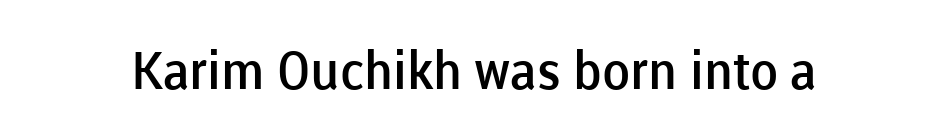
Weight check: semibold — heavier than regular, not quite bold. Words float on clear page, feet unadorned. Spacing verdict: proportional, widths tailored to each character. Does the lettering tilt? It doesn't — this is upright.
